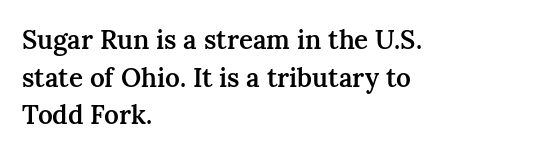
The image shows 26 px text type, upright; set left-aligned, normal line spacing (1.45x), normal letter spacing, not underlined.
